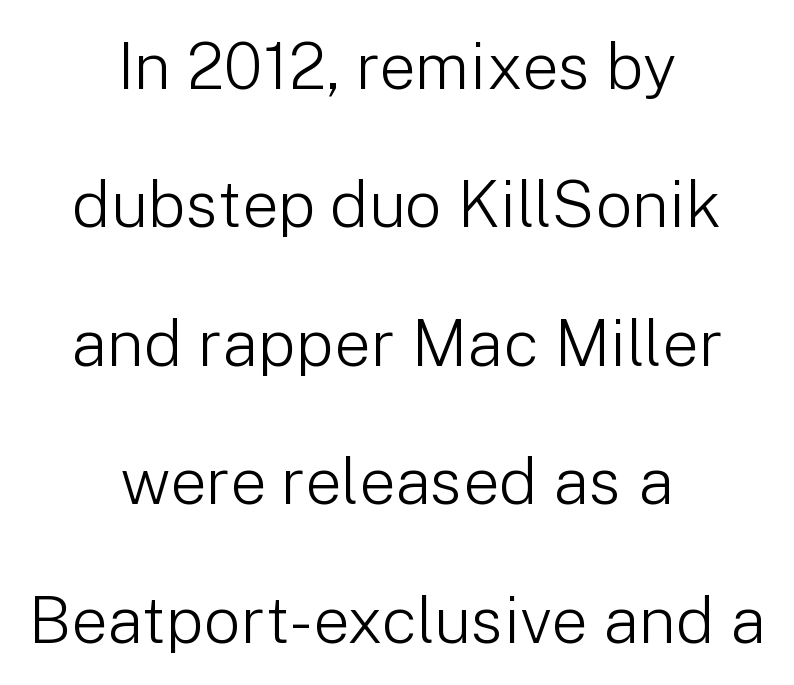
The image shows 65 px light sans-serif type, upright; set centered, loose line spacing (2.13x), normal letter spacing, not underlined; low stroke contrast and a medium x-height.
